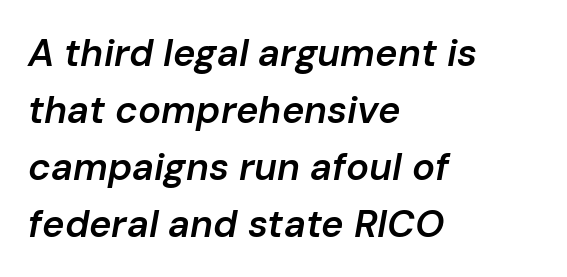
The image shows 38 px semibold type, italic (leaning right); set left-aligned, normal line spacing (1.5x), normal letter spacing, not underlined; low stroke contrast and a medium x-height.
